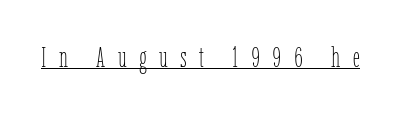
{"italic": "no", "bold": "no", "weight": "thin", "width": "condensed", "stroke_contrast": "low", "x_height": "medium", "monospaced": "no", "underline": "yes", "letter_spacing": "wide", "letter_spacing_em": 0.44, "glyph_px": 28}
